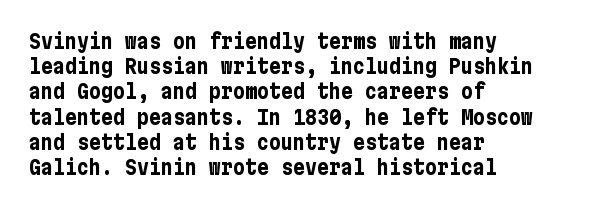
{"italic": "no", "bold": "yes", "underline": "no", "align": "left", "line_spacing": "normal", "line_spacing_ratio": 1.26, "letter_spacing": "normal", "letter_spacing_em": 0.0, "glyph_px": 20}
